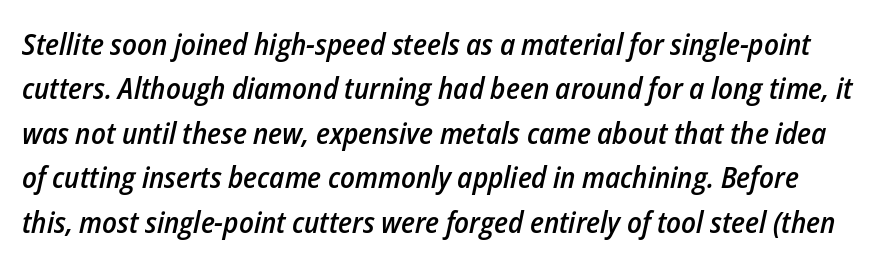
Weight check: semibold — heavier than regular, not quite bold. A typesetter would call this leading conventional body-copy spacing. The foot of each line stays bare and open. Slanted lettering throughout. Tracking value appears to be zero — textbook default spacing. The passage shown is typed in a proportional face where columns would drift.
